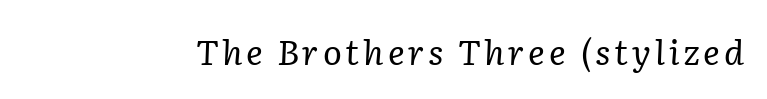
{"serif": "yes", "italic": "yes", "lean": "right", "slant_degrees": 2, "bold": "no", "weight": "regular", "width": "normal", "stroke_contrast": "low", "x_height": "medium", "monospaced": "no", "underline": "no", "glyph_px": 35}
